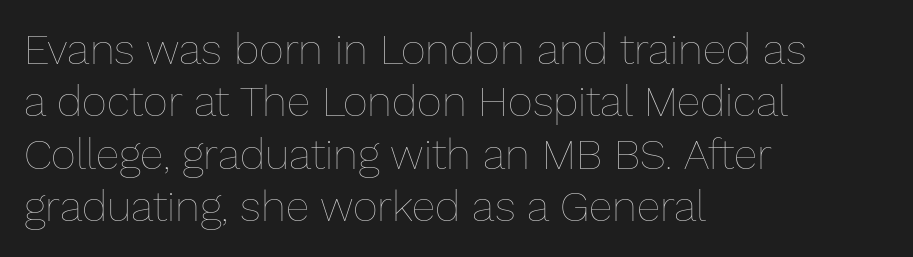
{"italic": "no", "bold": "no", "weight": "thin", "width": "normal", "stroke_contrast": "low", "x_height": "medium", "monospaced": "no", "underline": "no", "align": "left", "line_spacing_ratio": 1.22, "letter_spacing": "normal", "letter_spacing_em": 0.0, "glyph_px": 43}
